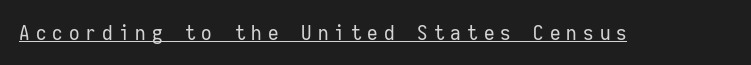
Q: Is the text bold? A: No.
Q: Is the text italic (slanted)? A: No, it is upright.
Q: Is the text underlined? A: Yes.
Q: Is the spacing between letters normal or unusually wide? A: Unusually wide.
